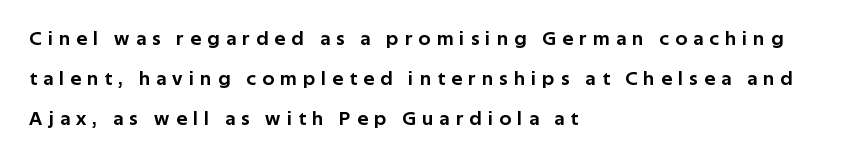
Q: Is the text italic (slanted)? A: No, it is upright.
Q: Is the text underlined? A: No.
Q: How is the paragraph aligned? A: Left-aligned.
Q: Is the spacing between letters normal or unusually wide? A: Unusually wide.
Q: Is the spacing between lines tight, normal or loose? A: Loose.
